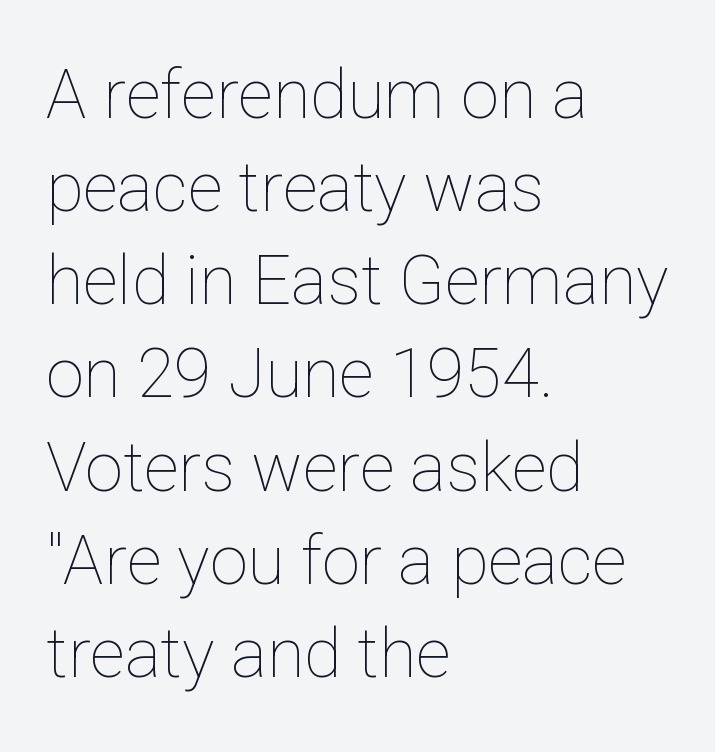
Letters have the restrained weight of plain body copy at most. The designer left line spacing at the default. The rendering uses natural spacing where letterforms have individual widths. Here the glyphs are tracked normally, forming tight word shapes.
